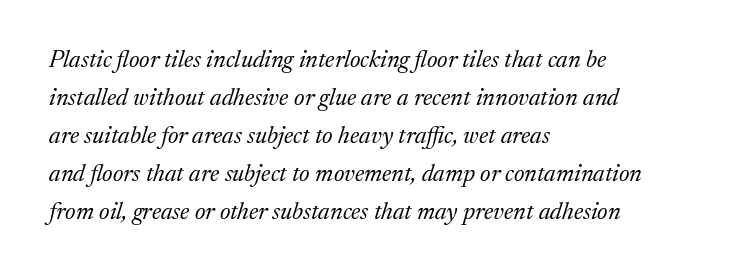
The image shows 24 px text type, italic (leaning right); set left-aligned, normal line spacing (1.58x), normal letter spacing, not underlined.
